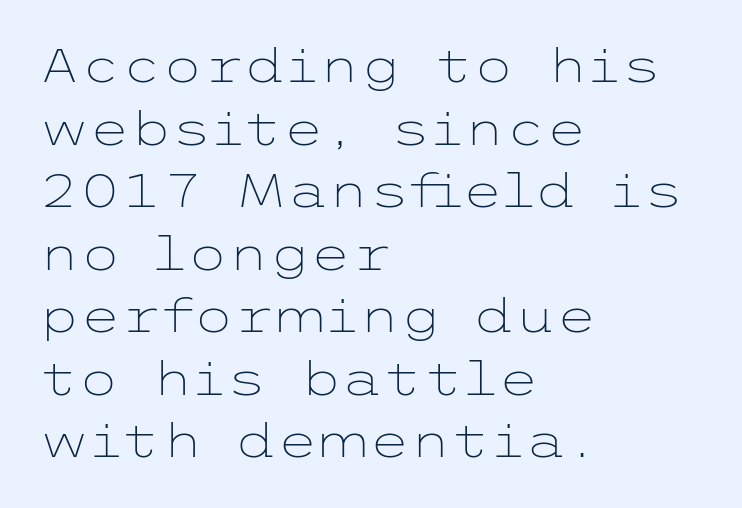
The image shows 47 px light, wide sans-serif type, upright; set left-aligned, normal line spacing (1.33x), normal letter spacing, not underlined; low stroke contrast and a medium x-height.
